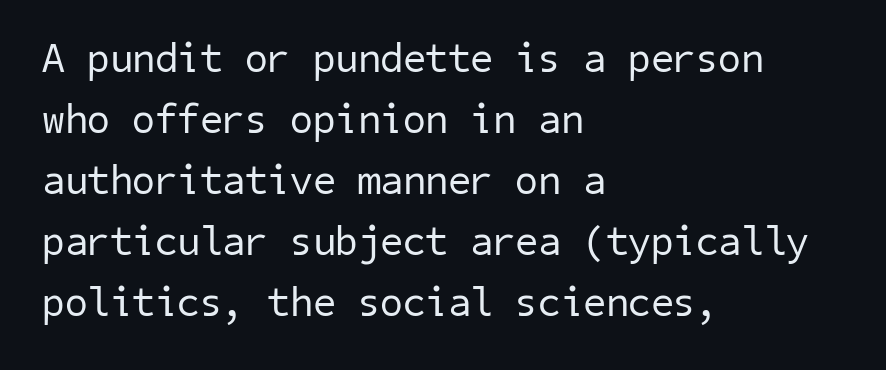
The image shows 41 px regular-weight sans-serif type; set left-aligned, normal line spacing (1.49x), normal letter spacing, not underlined; low stroke contrast and a medium x-height.
